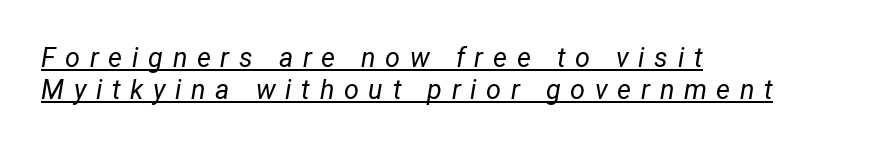
{"italic": "yes", "lean": "right", "slant_degrees": 12, "bold": "no", "underline": "yes", "align": "left", "line_spacing_ratio": 1.2, "letter_spacing": "wide", "letter_spacing_em": 0.36, "glyph_px": 27}
